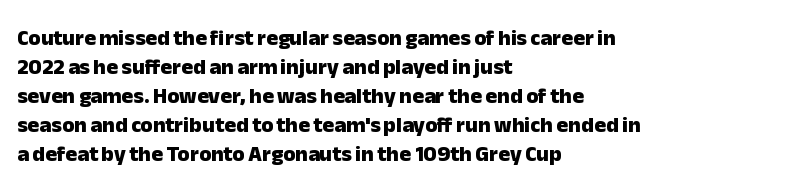
Q: Is the text bold? A: Yes.
Q: Is the text italic (slanted)? A: No, it is upright.
Q: Is the text underlined? A: No.
Q: How is the paragraph aligned? A: Left-aligned.
Q: Is the spacing between letters normal or unusually wide? A: Normal.
Q: Is the spacing between lines tight, normal or loose? A: Normal.
